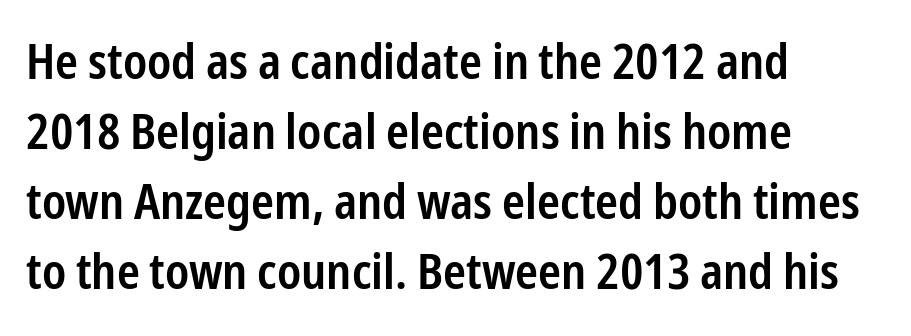
The image shows 49 px semibold, condensed sans-serif type, upright; set left-aligned, normal line spacing (1.43x), normal letter spacing, not underlined; low stroke contrast and a medium x-height.
